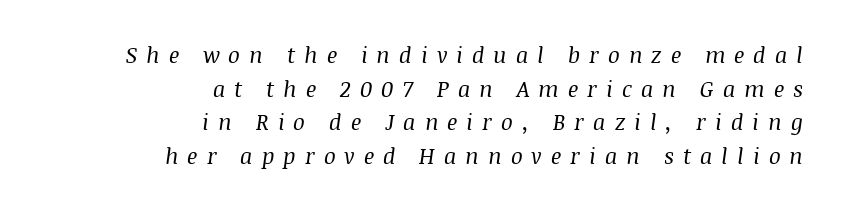
The image shows 22 px text type, italic (leaning right); set right-aligned, normal line spacing (1.53x), unusually wide letter spacing (+0.41 em), not underlined.
